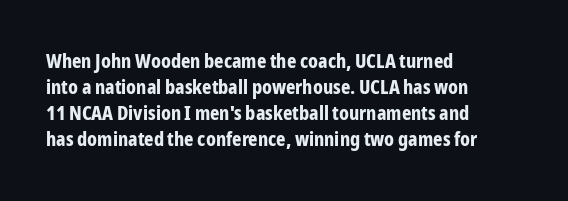
{"italic": "no", "bold": "yes", "underline": "no", "align": "left", "line_spacing": "normal", "line_spacing_ratio": 1.3, "letter_spacing": "normal", "letter_spacing_em": 0.0, "glyph_px": 20}
